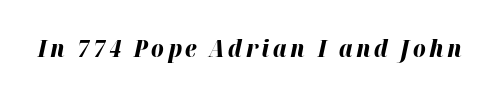
{"italic": "yes", "lean": "right", "slant_degrees": 12, "bold": "yes", "underline": "no", "glyph_px": 24}
